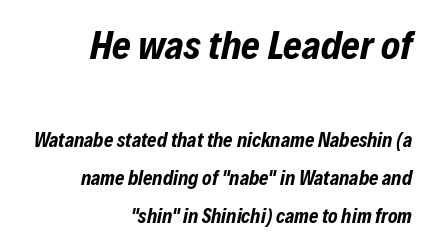
The image shows 40 px bold, condensed type, italic (leaning right); set right-aligned, loose line spacing (1.9x), normal letter spacing, not underlined; the first (top) block is 2.0x larger; low stroke contrast and a medium x-height.
